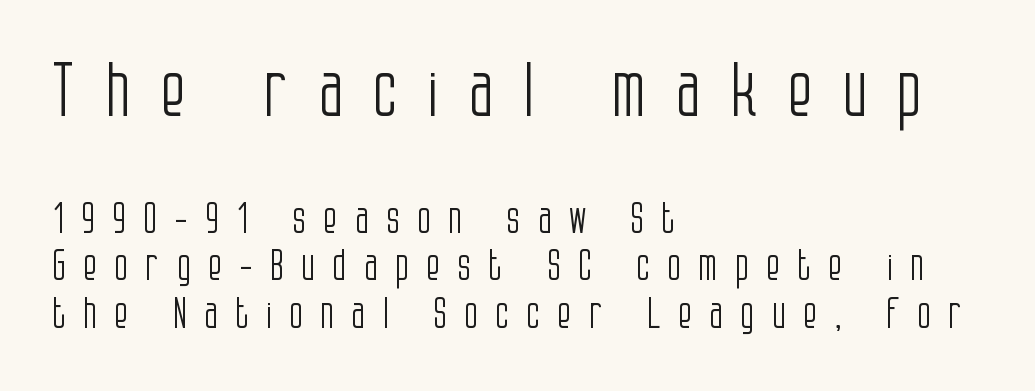
The image shows 74 px light, condensed sans-serif type, upright; set left-aligned, tight line spacing (1.13x), unusually wide letter spacing (+0.4 em), not underlined; the first (top) block is 1.76x larger; low stroke contrast and a large x-height.
